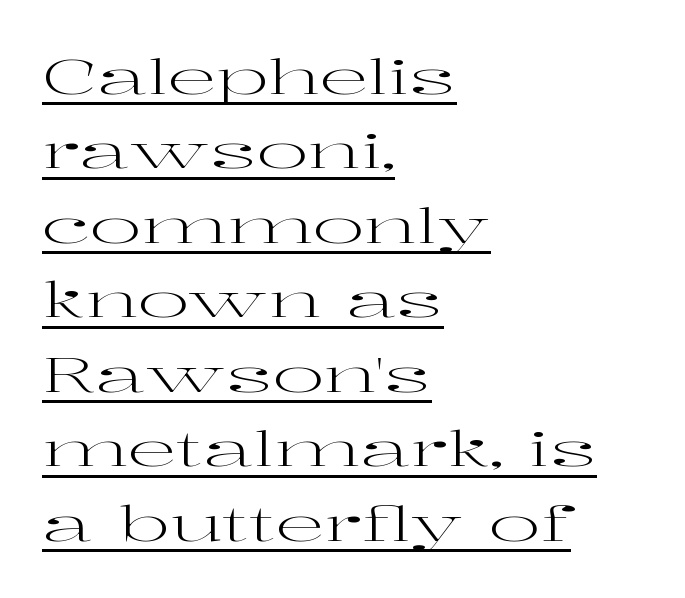
{"serif": "yes", "italic": "no", "bold": "no", "weight": "regular", "width": "wide", "stroke_contrast": "high", "x_height": "medium", "monospaced": "no", "underline": "yes", "align": "left", "line_spacing": "normal", "line_spacing_ratio": 1.52, "letter_spacing": "normal", "letter_spacing_em": 0.0, "glyph_px": 49}
